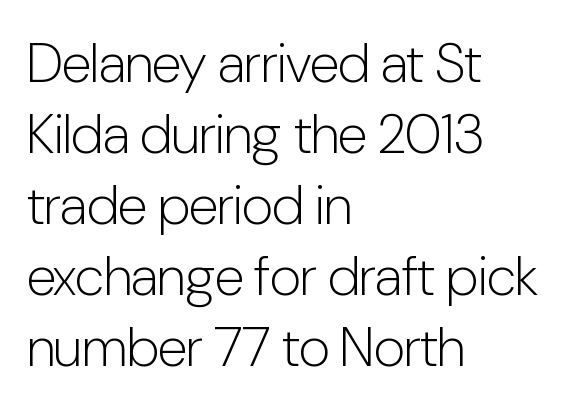
The image shows 55 px light, condensed sans-serif type, upright; set left-aligned, normal line spacing (1.29x), normal letter spacing, not underlined; low stroke contrast and a medium x-height.
